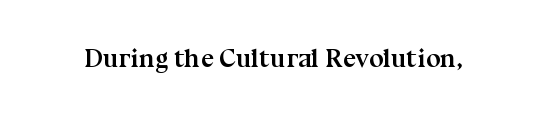
{"italic": "no", "bold": "yes", "underline": "no", "letter_spacing": "normal", "letter_spacing_em": 0.0, "glyph_px": 26}
